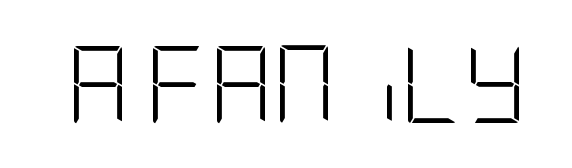
Q: Is the text bold? A: No.
Q: Is the text italic (slanted)? A: No, it is upright.
Q: Is the typeface a serif or a sans-serif typeface? A: Sans-serif.
Q: Is the text underlined? A: No.
Q: Is the spacing between letters normal or unusually wide? A: Normal.
Q: Width (condensed, normal, or wide)? A: Condensed.
Q: Stroke contrast? A: Low.
Q: x-height? A: Large.
